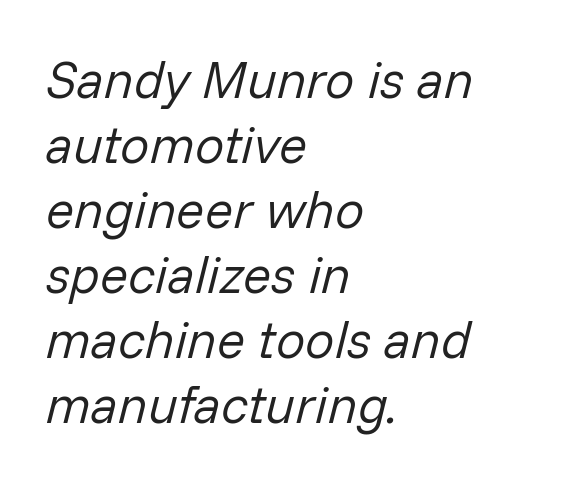
Slanted lettering throughout. Successive baselines arrive at the customary interval. A student would call this left alignment; a typographer would say flush left, rag right. The face used here is proportionally spaced, like ordinary book or web type.
